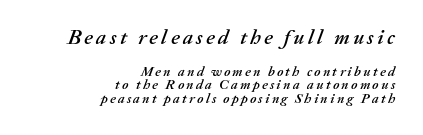
Q: Is the text italic (slanted)? A: Yes, it leans right by about 20 degrees.
Q: Is the text underlined? A: No.
Q: How is the paragraph aligned? A: Right-aligned.
Q: Is the spacing between lines tight, normal or loose? A: Tight.
Q: Which block of text is set in a larger size, the first (top) or the second (bottom)? A: The first (top) one.
